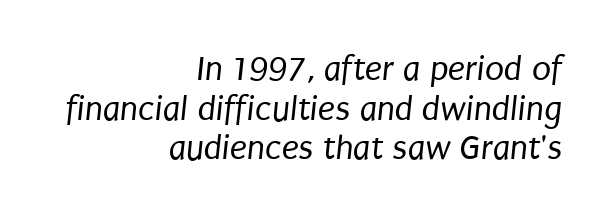
{"serif": "no", "bold": "no", "weight": "regular", "width": "condensed", "stroke_contrast": "low", "x_height": "large", "monospaced": "no", "underline": "no", "align": "right", "line_spacing": "tight", "line_spacing_ratio": 1.13, "letter_spacing": "normal", "letter_spacing_em": 0.0, "glyph_px": 35}
